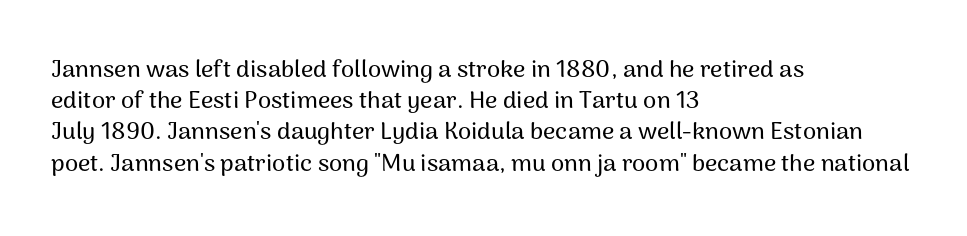
Does the copy run flush right? No — it runs flush left. The font's upright variant was chosen for this text. Descender tails drop into unmarked territory. Reading down the column, the eye jumps a familiar distance to each next line.
